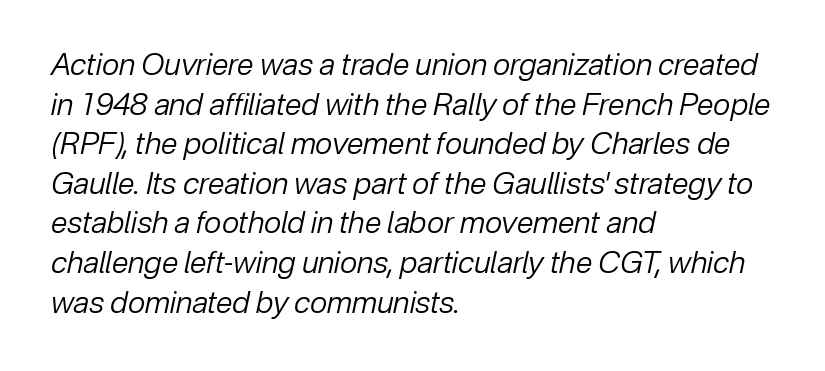
{"italic": "yes", "lean": "right", "slant_degrees": 12, "bold": "no", "weight": "regular", "width": "normal", "stroke_contrast": "low", "x_height": "medium", "monospaced": "no", "underline": "no", "align": "left", "line_spacing": "normal", "line_spacing_ratio": 1.32, "letter_spacing": "normal", "letter_spacing_em": 0.0, "glyph_px": 30}
